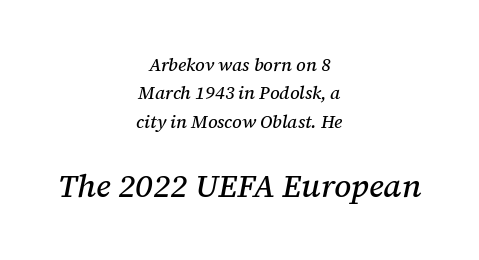
Neither beginnings nor endings align; midpoints do. The face used here is proportionally spaced, like ordinary book or web type. If you measured baseline to baseline, you'd find a middling distance. Anything drawn beneath the words? Only blank space.
